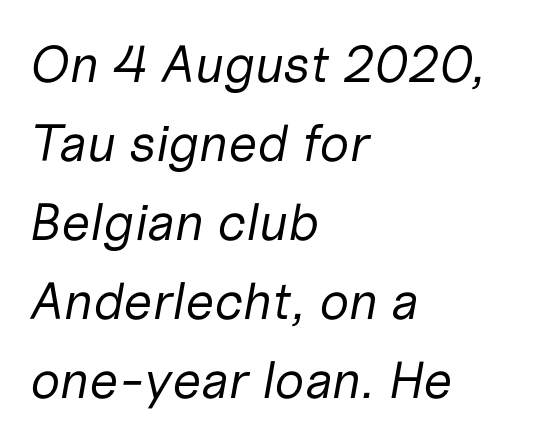
The image shows 52 px regular-weight type, italic (leaning right); set left-aligned, normal line spacing (1.52x), normal letter spacing, not underlined; low stroke contrast and a medium x-height.
